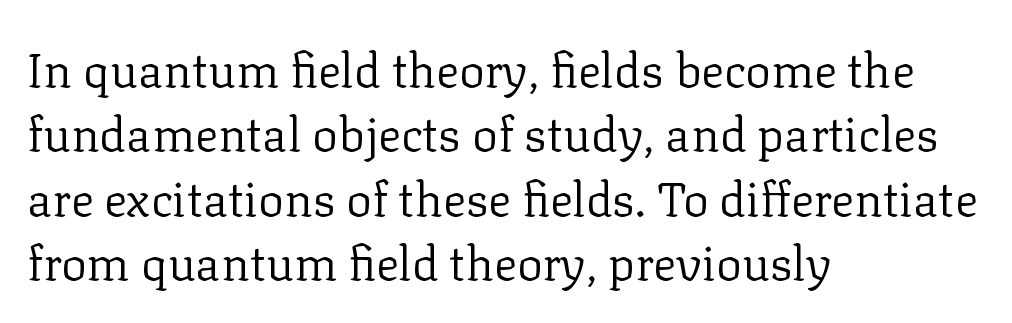
{"serif": "yes", "italic": "no", "bold": "no", "weight": "regular", "width": "normal", "stroke_contrast": "low", "x_height": "medium", "monospaced": "no", "underline": "no", "align": "left", "line_spacing": "normal", "line_spacing_ratio": 1.34, "letter_spacing": "normal", "letter_spacing_em": 0.0, "glyph_px": 48}
